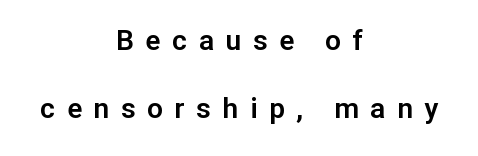
Q: Is the text italic (slanted)? A: No, it is upright.
Q: Is the typeface a serif or a sans-serif typeface? A: Sans-serif.
Q: Is the text underlined? A: No.
Q: How is the paragraph aligned? A: Centered.
Q: Is the spacing between letters normal or unusually wide? A: Unusually wide.
Q: Is the spacing between lines tight, normal or loose? A: Loose.
Q: Width (condensed, normal, or wide)? A: Normal.
Q: Stroke contrast? A: Low.
Q: x-height? A: Medium.
Q: Monospaced? A: No.
